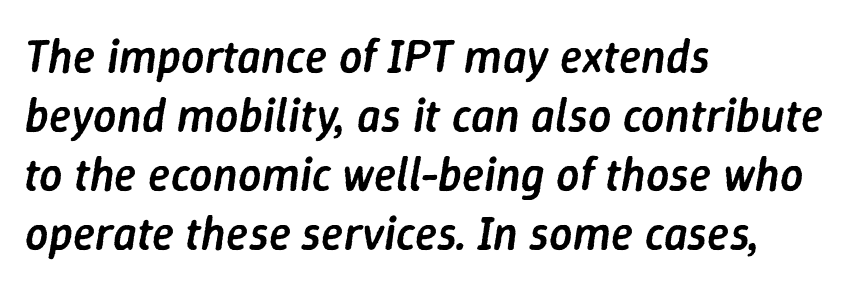
{"italic": "yes", "lean": "right", "slant_degrees": 9, "bold": "semi", "weight": "semibold", "width": "normal", "stroke_contrast": "low", "x_height": "medium", "monospaced": "no", "underline": "no", "align": "left", "line_spacing": "normal", "line_spacing_ratio": 1.28, "letter_spacing": "normal", "letter_spacing_em": 0.0, "glyph_px": 46}
